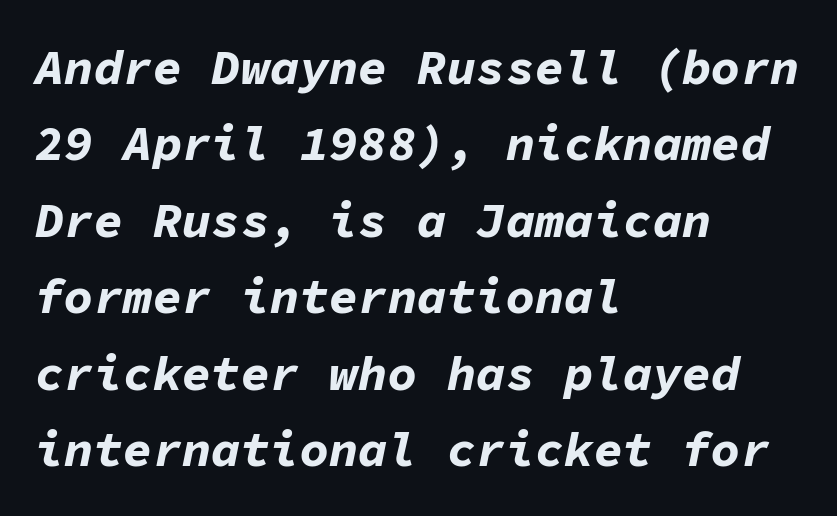
Q: Is the text bold? A: Yes.
Q: Is the text italic (slanted)? A: Yes, it leans right by about 11 degrees.
Q: Is the text underlined? A: No.
Q: How is the paragraph aligned? A: Left-aligned.
Q: Is the spacing between letters normal or unusually wide? A: Normal.
Q: Is the spacing between lines tight, normal or loose? A: Normal.
Q: Width (condensed, normal, or wide)? A: Normal.
Q: Stroke contrast? A: Low.
Q: x-height? A: Medium.
Q: Monospaced? A: Yes.
